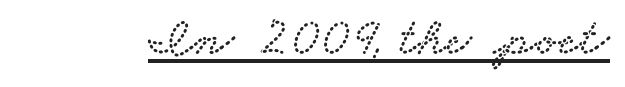
The image shows 54 px wide serif type; set normal letter spacing, underlined; low stroke contrast and a small x-height.
